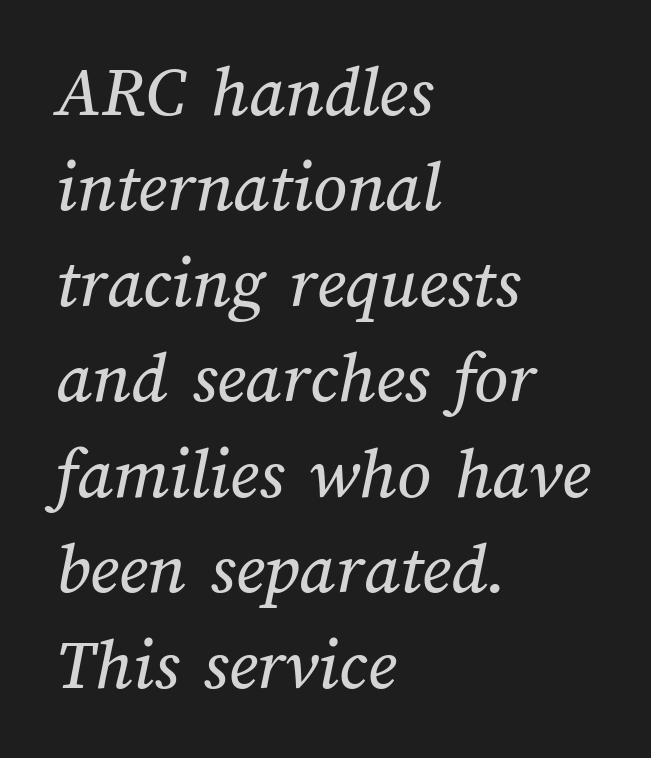
The image shows 74 px text type; set left-aligned, normal line spacing (1.29x), normal letter spacing, not underlined; medium stroke contrast and a medium x-height.
